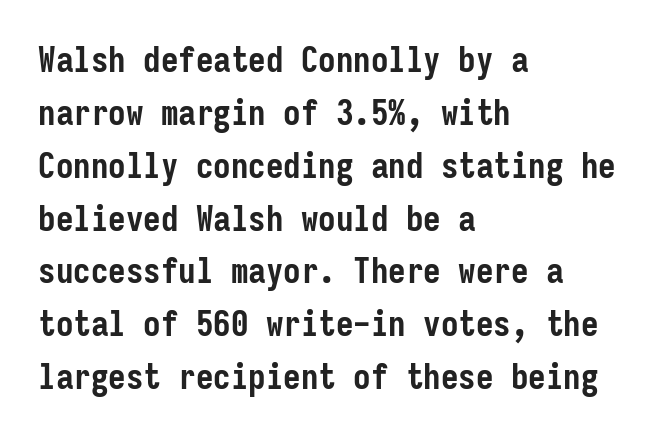
Serifs: no, the terminals of the letterforms are clean. Does the leading feel generous? No, just average. The passage is arranged the way most books set body copy — flush left. This sample has the even, mechanical cadence of fixed-width lettering.
